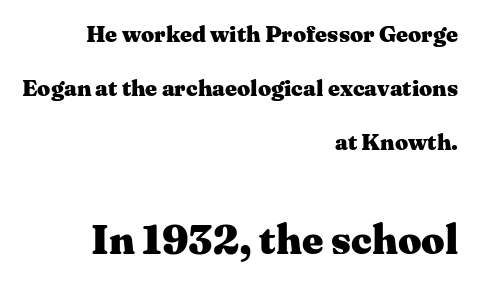
The image shows 41 px heavy, wide serif type, upright; set right-aligned, loose line spacing (2.34x), normal letter spacing, not underlined; the second (bottom) block is 1.78x larger; medium stroke contrast and a medium x-height.
